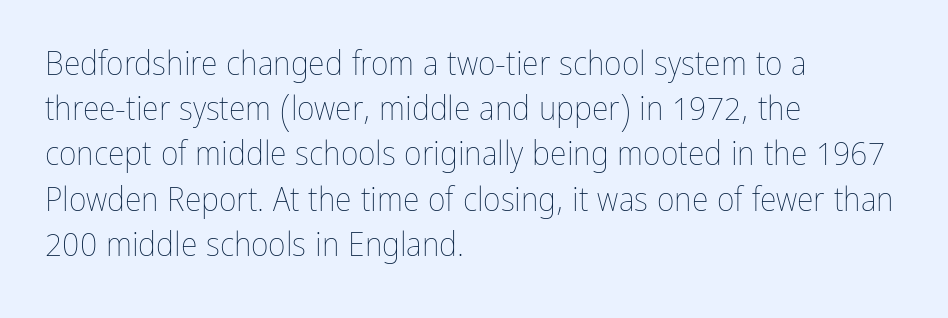
Words float on clear page, feet unadorned. A classic flush-left, rag-right setting is used for this passage. Stems and bowls with no extra thickness — not bold. What's the leading like? Ordinary, nothing unusual.
